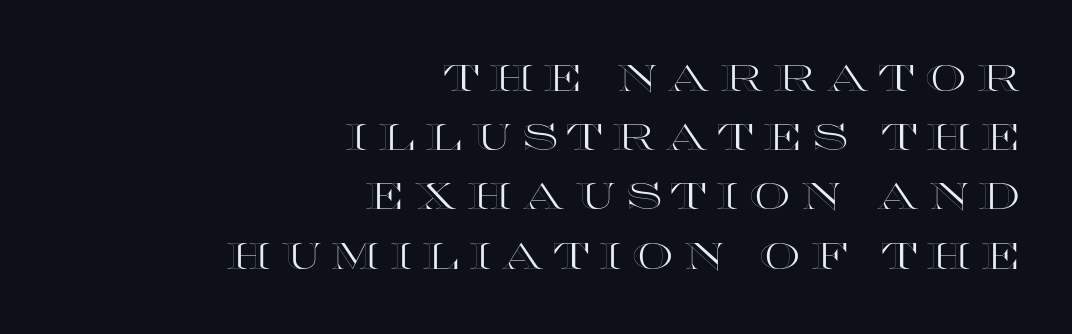
Q: Is the text italic (slanted)? A: No, it is upright.
Q: Is the text underlined? A: No.
Q: How is the paragraph aligned? A: Right-aligned.
Q: Is the spacing between letters normal or unusually wide? A: Unusually wide.
Q: Is the spacing between lines tight, normal or loose? A: Normal.
Q: Width (condensed, normal, or wide)? A: Wide.
Q: x-height? A: Large.
Q: Monospaced? A: No.
